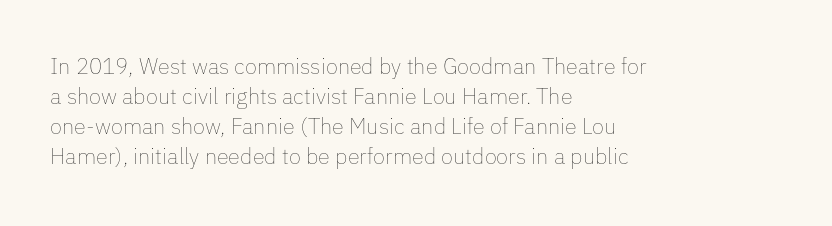
Q: Is the text bold? A: No.
Q: Is the text italic (slanted)? A: No, it is upright.
Q: Is the text underlined? A: No.
Q: How is the paragraph aligned? A: Left-aligned.
Q: Is the spacing between letters normal or unusually wide? A: Normal.
Q: Is the spacing between lines tight, normal or loose? A: Normal.
